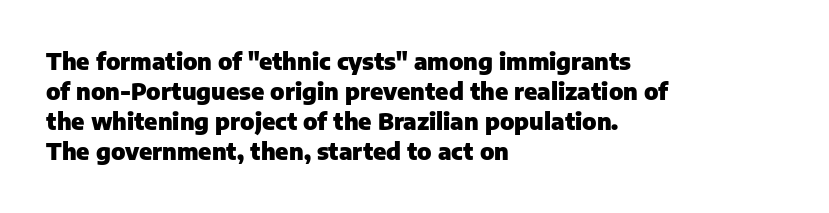
{"italic": "no", "bold": "yes", "underline": "no", "align": "left", "line_spacing": "normal", "line_spacing_ratio": 1.31, "letter_spacing": "normal", "letter_spacing_em": 0.0, "glyph_px": 23}
